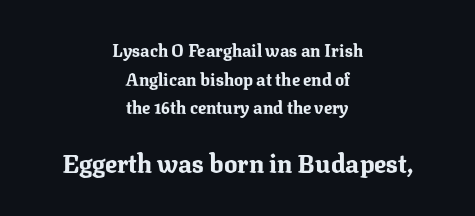
Leftover space on each line is divided equally before and after the words. Any mark beneath the type? The region is blank. Top chunk: small. Bottom chunk: large. Chunky letters — that's bold for sure. Line spacing here is normal.
